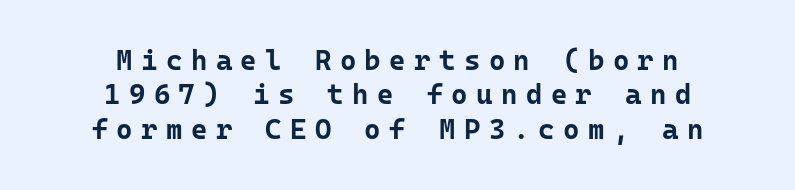
Q: Is the text bold? A: Yes.
Q: Is the text italic (slanted)? A: No, it is upright.
Q: Is the typeface a serif or a sans-serif typeface? A: Sans-serif.
Q: Is the text underlined? A: No.
Q: How is the paragraph aligned? A: Centered.
Q: Is the spacing between letters normal or unusually wide? A: Unusually wide.
Q: Width (condensed, normal, or wide)? A: Normal.
Q: Stroke contrast? A: Low.
Q: x-height? A: Medium.
Q: Monospaced? A: Yes.
